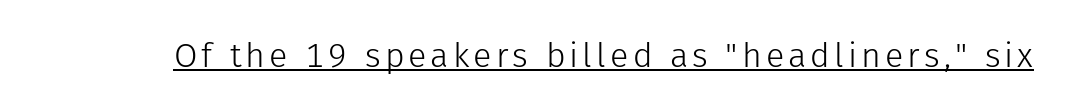
Q: Is the text bold? A: No.
Q: Is the text italic (slanted)? A: No, it is upright.
Q: Is the typeface a serif or a sans-serif typeface? A: Sans-serif.
Q: Is the text underlined? A: Yes.
Q: Width (condensed, normal, or wide)? A: Normal.
Q: Stroke contrast? A: Low.
Q: x-height? A: Medium.
Q: Monospaced? A: No.
